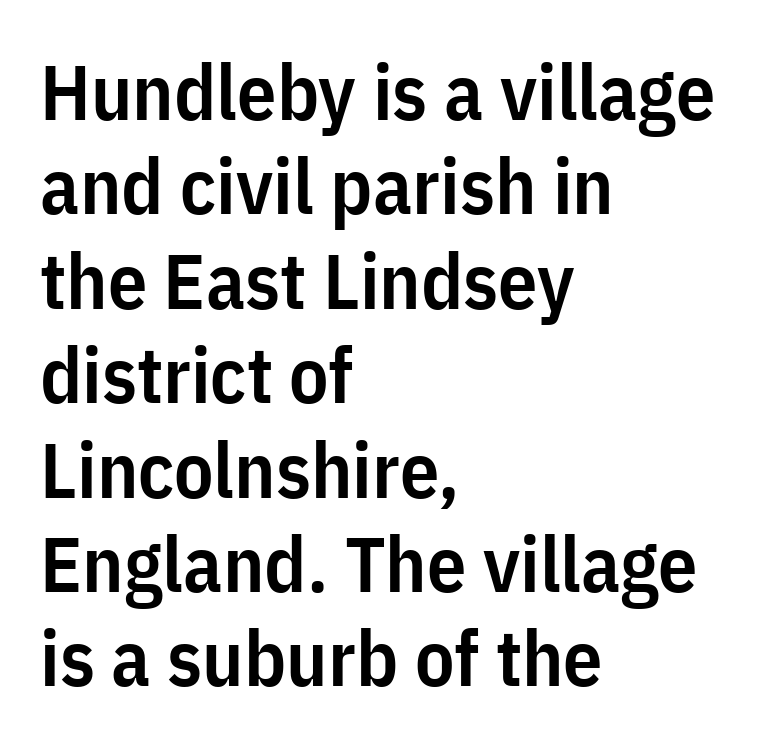
{"serif": "no", "italic": "no", "bold": "semi", "weight": "semibold", "width": "condensed", "stroke_contrast": "low", "x_height": "medium", "monospaced": "no", "underline": "no", "align": "left", "line_spacing_ratio": 1.21, "letter_spacing": "normal", "letter_spacing_em": 0.0, "glyph_px": 78}
